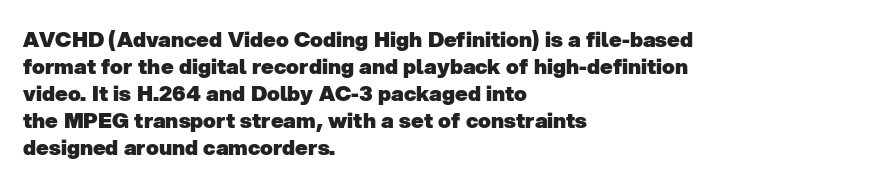
{"bold": "yes", "underline": "no", "align": "left", "line_spacing": "normal", "line_spacing_ratio": 1.29, "letter_spacing": "normal", "letter_spacing_em": 0.0, "glyph_px": 21}
